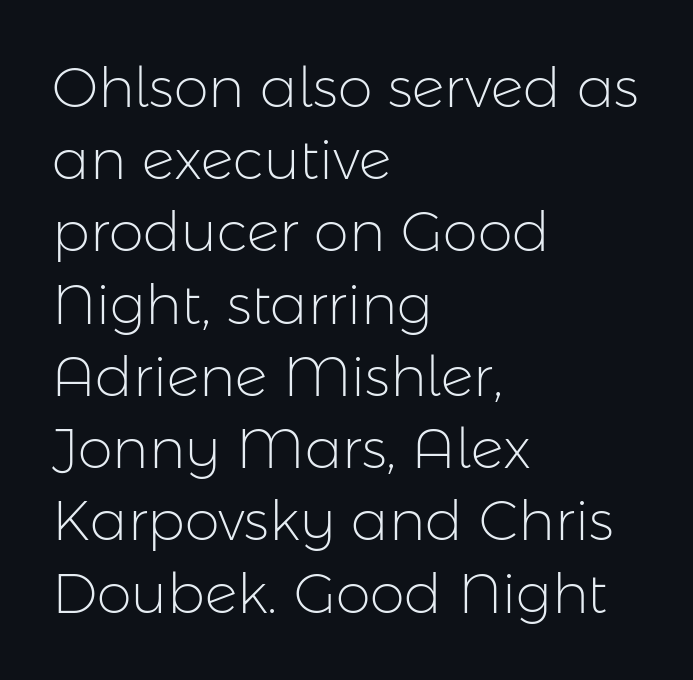
Q: Is the text bold? A: No.
Q: Is the text italic (slanted)? A: No, it is upright.
Q: Is the typeface a serif or a sans-serif typeface? A: Sans-serif.
Q: Is the text underlined? A: No.
Q: How is the paragraph aligned? A: Left-aligned.
Q: Is the spacing between letters normal or unusually wide? A: Normal.
Q: Is the spacing between lines tight, normal or loose? A: Normal.
Q: Width (condensed, normal, or wide)? A: Normal.
Q: Stroke contrast? A: Low.
Q: x-height? A: Medium.
Q: Monospaced? A: No.
